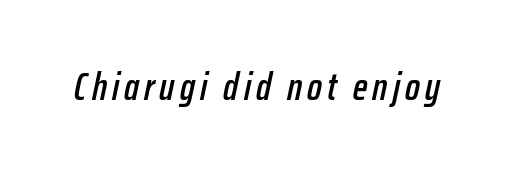
The image shows 39 px condensed type, italic (leaning right); set not underlined; low stroke contrast and a medium x-height.
